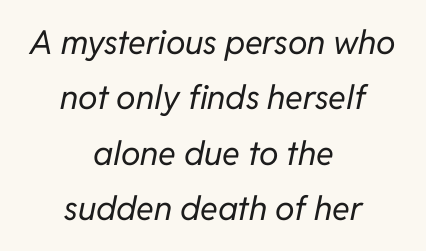
The image shows 33 px regular-weight type, italic (leaning right); set centered, normal line spacing (1.68x), normal letter spacing, not underlined; low stroke contrast and a medium x-height.
